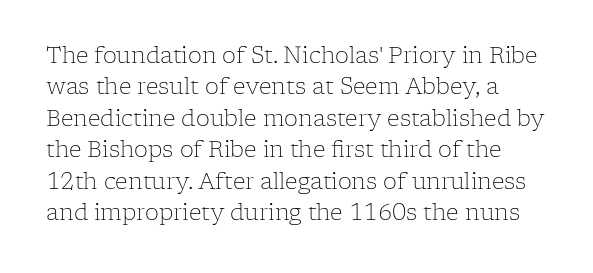
Q: Is the text bold? A: No.
Q: Is the text italic (slanted)? A: No, it is upright.
Q: Is the text underlined? A: No.
Q: Is the spacing between letters normal or unusually wide? A: Normal.
Q: Is the spacing between lines tight, normal or loose? A: Normal.
